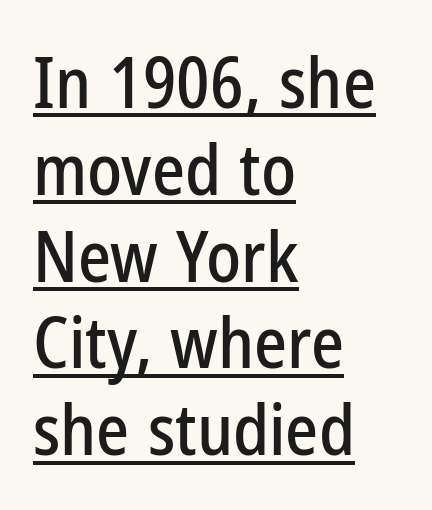
{"serif": "no", "italic": "no", "width": "condensed", "stroke_contrast": "low", "x_height": "medium", "monospaced": "no", "underline": "yes", "align": "left", "line_spacing_ratio": 1.24, "letter_spacing": "normal", "letter_spacing_em": 0.0, "glyph_px": 70}
